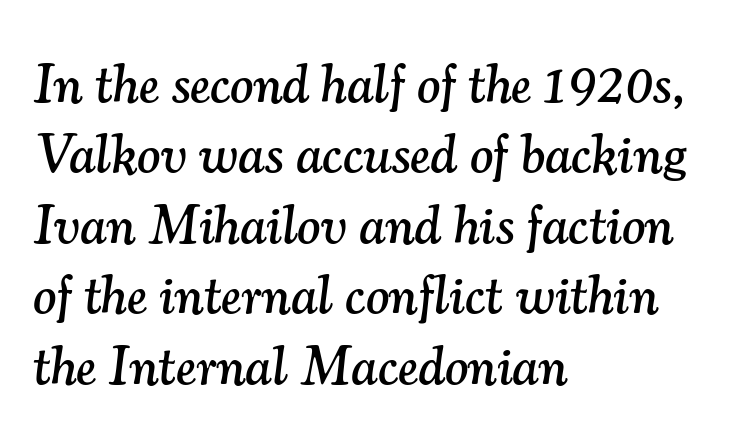
{"serif": "yes", "italic": "yes", "lean": "right", "slant_degrees": 7, "width": "normal", "stroke_contrast": "medium", "x_height": "small", "monospaced": "no", "underline": "no", "align": "left", "line_spacing": "normal", "line_spacing_ratio": 1.28, "letter_spacing": "normal", "letter_spacing_em": 0.0, "glyph_px": 55}
